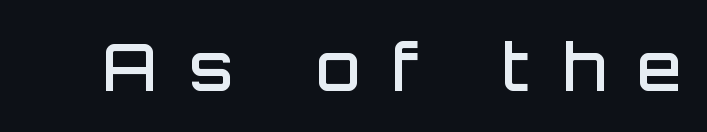
The image shows 65 px semibold sans-serif type, upright; set unusually wide letter spacing (+0.49 em), not underlined; low stroke contrast and a large x-height.
